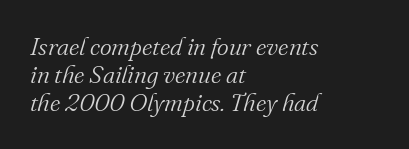
The image shows 25 px text type, italic (leaning right); set left-aligned, tight line spacing (1.13x), normal letter spacing, not underlined.
